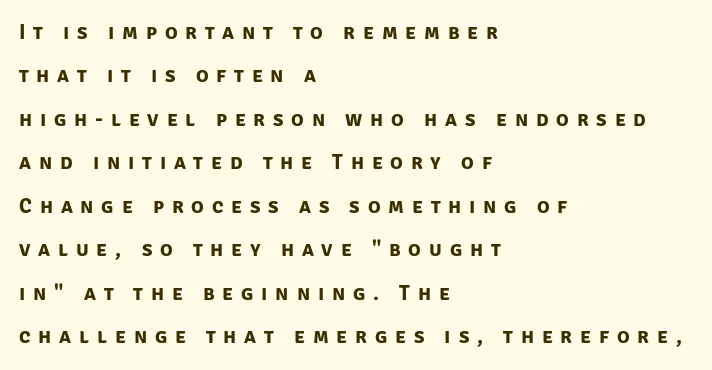
The image shows 21 px bold type; set left-aligned, loose line spacing (2.07x), unusually wide letter spacing (+0.37 em), not underlined.
